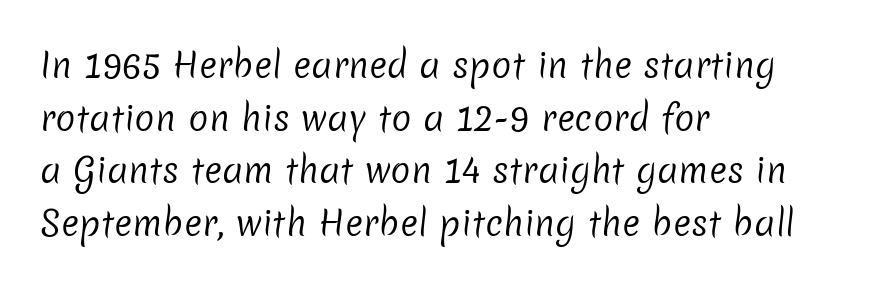
The image shows 34 px regular-weight sans-serif type; set left-aligned, normal line spacing (1.55x), normal letter spacing, not underlined; low stroke contrast and a medium x-height.
